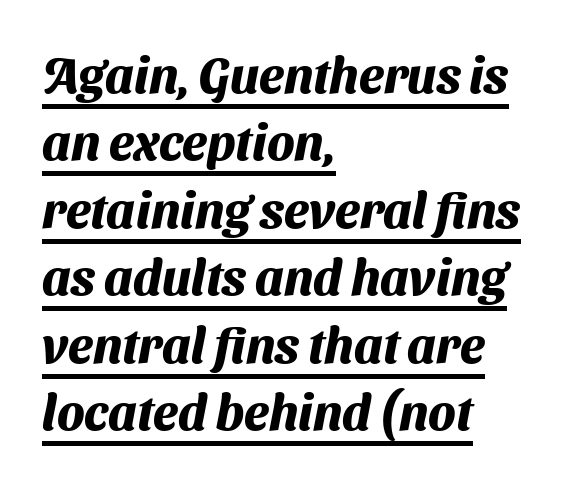
{"serif": "no", "bold": "yes", "weight": "heavy", "width": "normal", "stroke_contrast": "medium", "x_height": "medium", "monospaced": "no", "underline": "yes", "align": "left", "line_spacing": "normal", "line_spacing_ratio": 1.35, "letter_spacing": "normal", "letter_spacing_em": 0.0, "glyph_px": 50}
